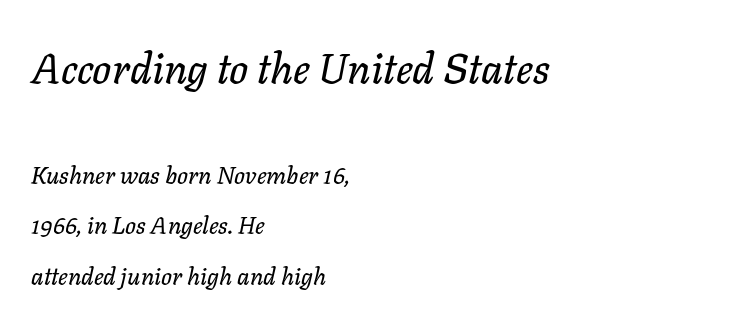
Q: Is the text italic (slanted)? A: Yes, it leans right by about 11 degrees.
Q: Is the text underlined? A: No.
Q: How is the paragraph aligned? A: Left-aligned.
Q: Is the spacing between letters normal or unusually wide? A: Normal.
Q: Is the spacing between lines tight, normal or loose? A: Loose.
Q: Which block of text is set in a larger size, the first (top) or the second (bottom)? A: The first (top) one.
Q: Width (condensed, normal, or wide)? A: Normal.
Q: Stroke contrast? A: Low.
Q: x-height? A: Medium.
Q: Monospaced? A: No.
